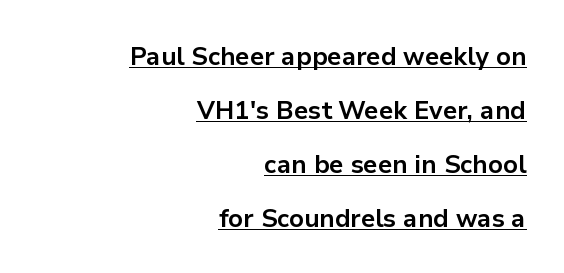
The image shows 25 px bold type, upright; set right-aligned, loose line spacing (2.16x), normal letter spacing, underlined.
